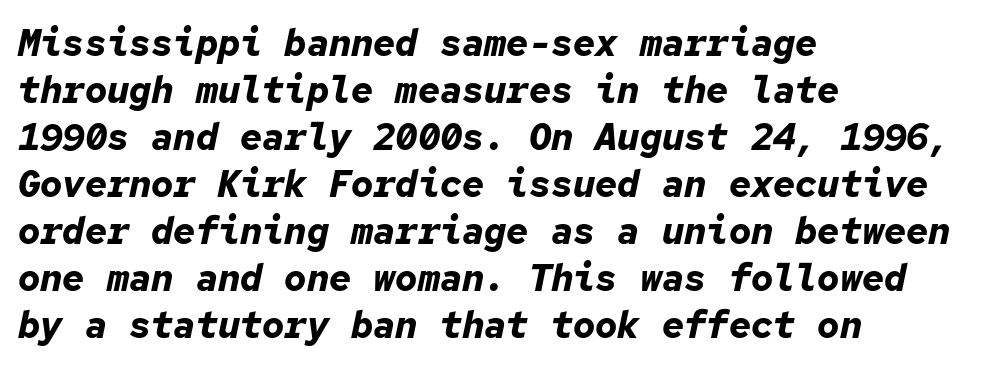
Q: Is the text bold? A: Yes.
Q: Is the text italic (slanted)? A: Yes, it leans right by about 12 degrees.
Q: Is the text underlined? A: No.
Q: How is the paragraph aligned? A: Left-aligned.
Q: Is the spacing between letters normal or unusually wide? A: Normal.
Q: Is the spacing between lines tight, normal or loose? A: Normal.
Q: Width (condensed, normal, or wide)? A: Normal.
Q: Stroke contrast? A: Low.
Q: x-height? A: Medium.
Q: Monospaced? A: Yes.
